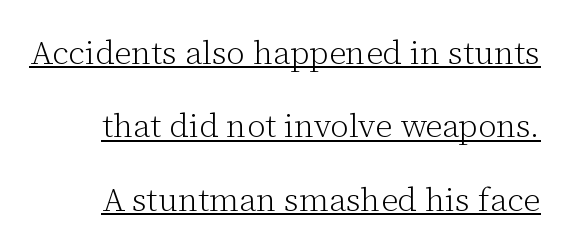
Q: Is the text bold? A: No.
Q: Is the text italic (slanted)? A: No, it is upright.
Q: Is the typeface a serif or a sans-serif typeface? A: Serif.
Q: Is the text underlined? A: Yes.
Q: Is the spacing between letters normal or unusually wide? A: Normal.
Q: Is the spacing between lines tight, normal or loose? A: Loose.
Q: Width (condensed, normal, or wide)? A: Normal.
Q: Stroke contrast? A: Low.
Q: x-height? A: Medium.
Q: Monospaced? A: No.
